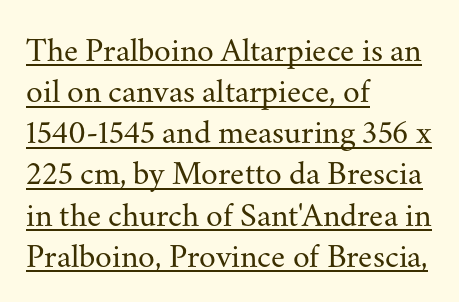
Look at the tracking — it's just the regular setting, nothing added. This sample has the flowing, uneven cadence of proportional lettering. Like a heading marked for emphasis, these lines bear an underscore. A light-to-regular cut is what we see here.
